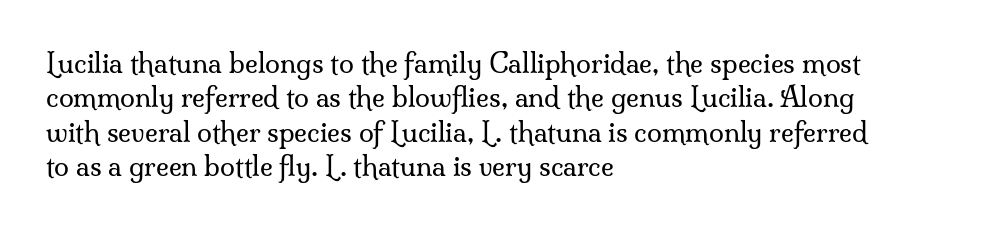
The image shows 27 px text type, upright; set left-aligned, normal line spacing (1.27x), normal letter spacing, not underlined.
